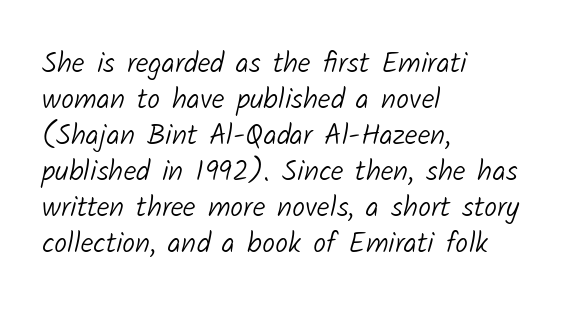
Plain, unruled lines of type. Horizontal alignment here is leftward, the default for most running prose. Examine the stroke ends and you'll find no serifs. Note the varied advance widths — an 'i' is clearly narrower than an 'm'. Weight class: somewhere from thin through regular.
